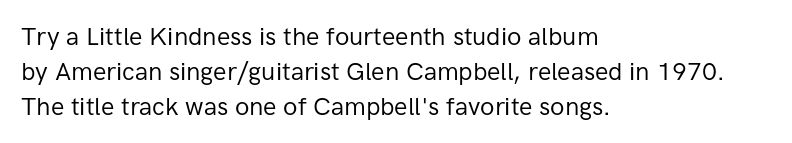
The image shows 25 px text type, upright; set left-aligned, normal line spacing (1.4x), normal letter spacing, not underlined.
